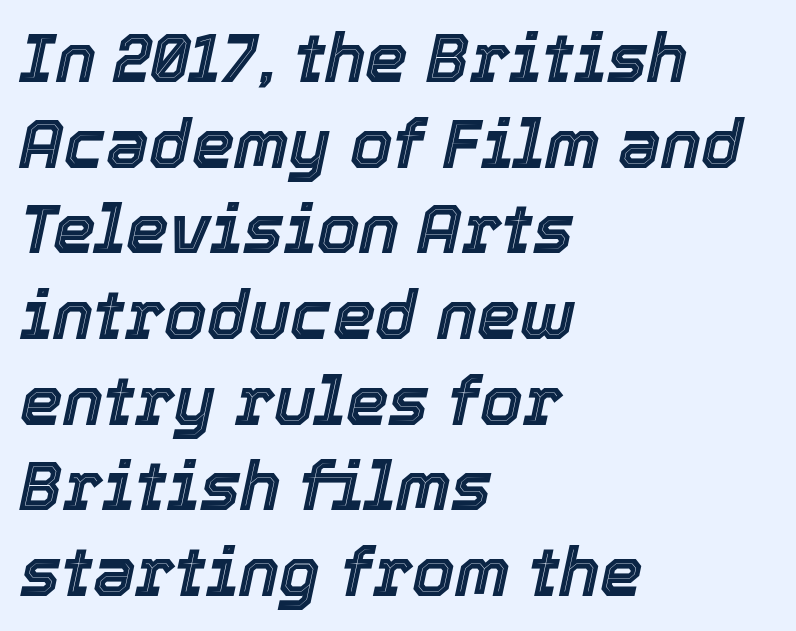
The passage shown stacks its lines at a standard gap. Posture: slanted. Leftover space on each line is placed entirely after the last word. This rendering leaves character spacing at its baseline value.
